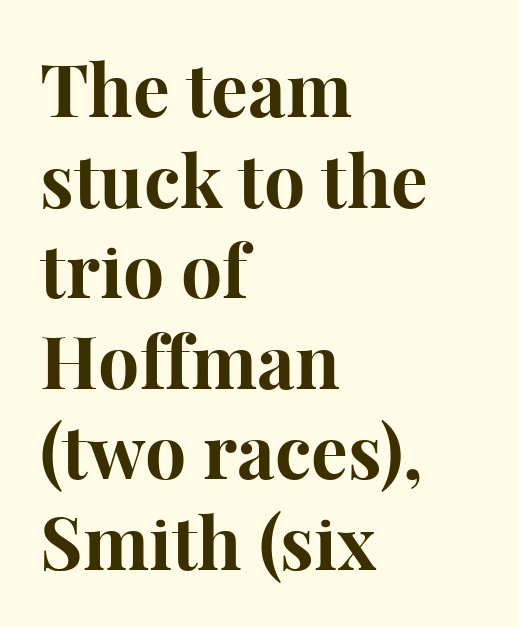
This sample is left-justified, so line endings fall wherever the words run out. Does the lettering tilt? It doesn't — this is upright. A dark, heavy texture on the line: the type is bold. The letters carry serifs — small finishing strokes at the ends of their stems. The foot of each line stays bare and open.
